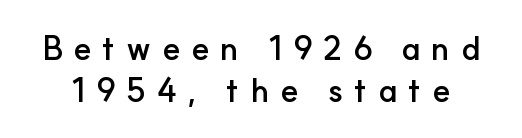
Nobody drew a line under any word here. Interline gaps are of average width in this sample. Each letter keeps its own natural width here, so spacing adapts to shape. The rendering inserts visible extra space after every character. Serif or sans? Sans — the stroke terminals are bare.
